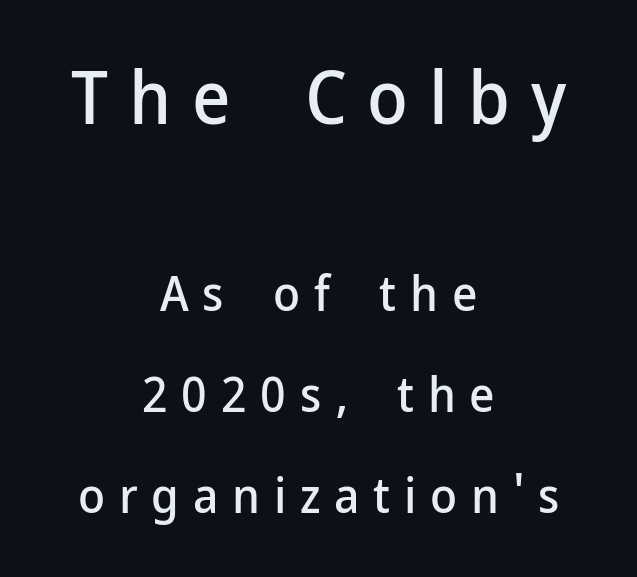
Between these two stacked blocks, the higher one wins on size. I'd call this a sans setting — the letters go barefoot. Here the designer chose a conventional face with non-uniform glyph widths. Airy leading. Typeset on center — no edge is straight. The specimen omits any rule beneath the text block's lines.
